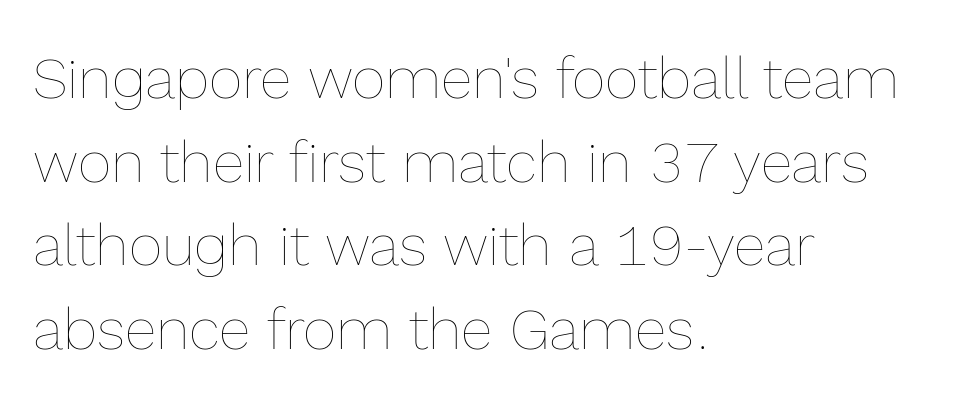
In terms of letterspacing, this is plain default setting. The weight would be labelled regular, book, light, or lighter still. Rule under the text: the space is simply empty. Spacing verdict: proportional, widths tailored to each character.
